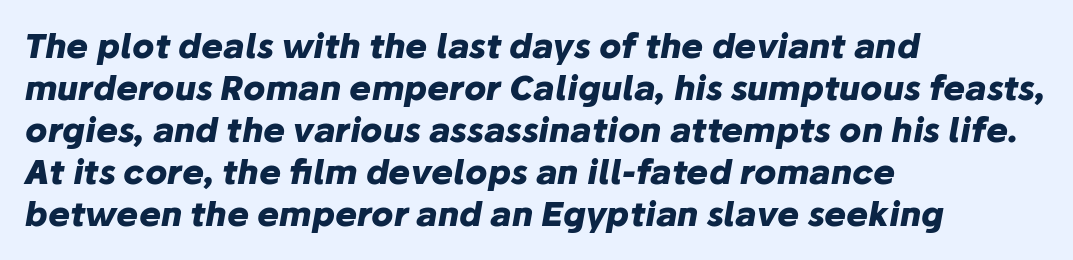
The image shows 33 px heavy type, italic (leaning right); set left-aligned, normal line spacing (1.27x), normal letter spacing, not underlined; low stroke contrast and a medium x-height.
